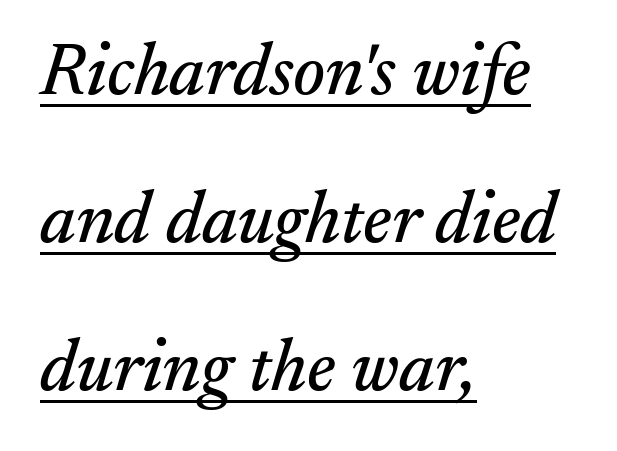
Do the characters align in a grid? No, the font is proportional. The rendering anchors every line to the left-hand side. Nobody touched the tracking dial on this one. Compared with ordinary roman type, these characters are visibly tilted.
